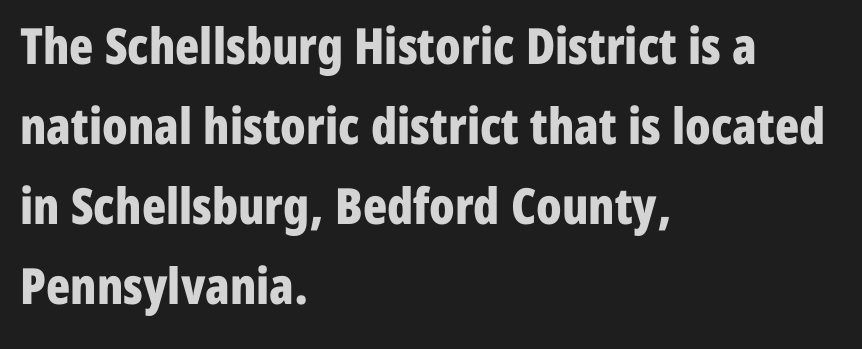
The image shows 50 px bold, condensed sans-serif type, upright; set left-aligned, normal line spacing (1.6x), normal letter spacing, not underlined; low stroke contrast and a medium x-height.
